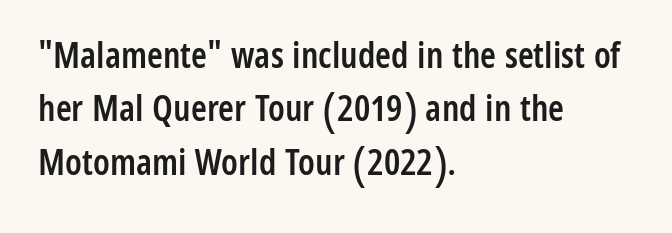
The image shows 36 px semibold, condensed sans-serif type, upright; set left-aligned, normal line spacing (1.48x), normal letter spacing, not underlined; low stroke contrast and a medium x-height.
